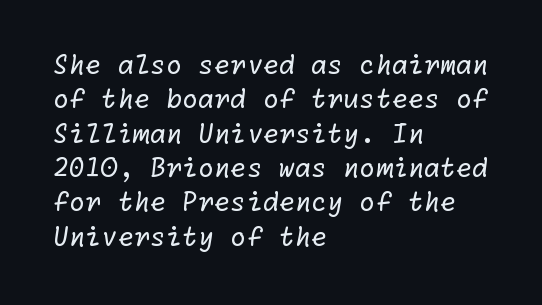
The image shows 26 px text type; set left-aligned, normal line spacing (1.32x), normal letter spacing, not underlined.
